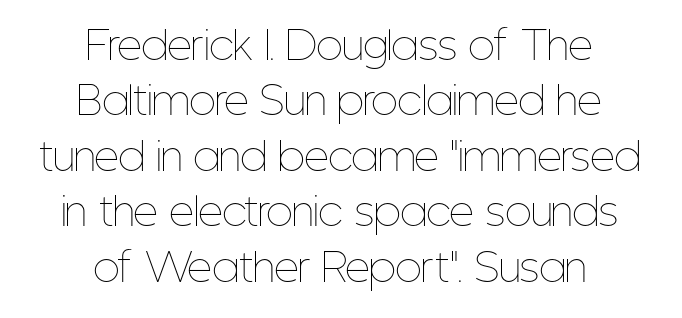
The image shows 39 px thin, condensed type, upright; set centered, normal line spacing (1.42x), normal letter spacing, not underlined; low stroke contrast and a medium x-height.
